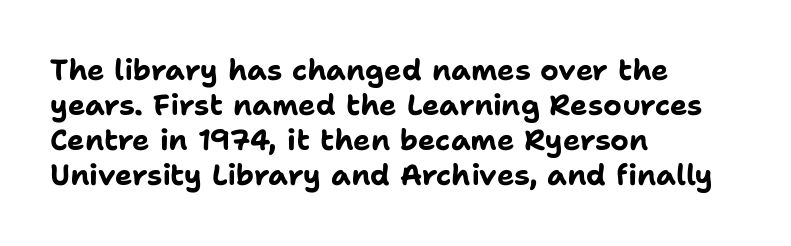
Rule under the text: the space is simply empty. Short and long lines alike share a common starting point at left. The glyphs in this specimen are sans serif. Plenty of ink on the page — the face is bold. The type is set solid horizontally, with unmodified tracking. The rendering uses natural spacing where letterforms have individual widths.
